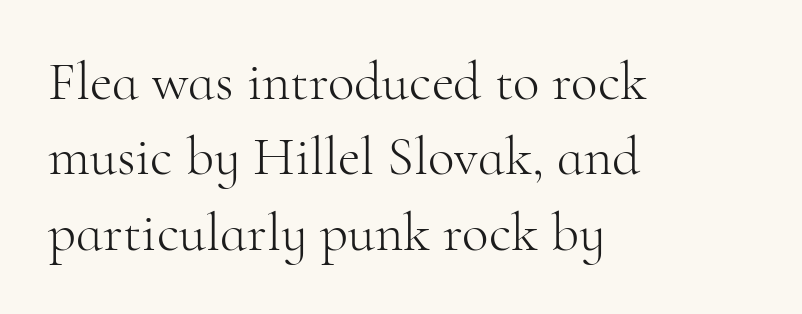
The rows are spaced the way most documents space them. Does extra space separate the letters? No, they use regular spacing. The passage shown is typeset with a serif family. The font sits on the lighter half of the weight spectrum, regular included.
